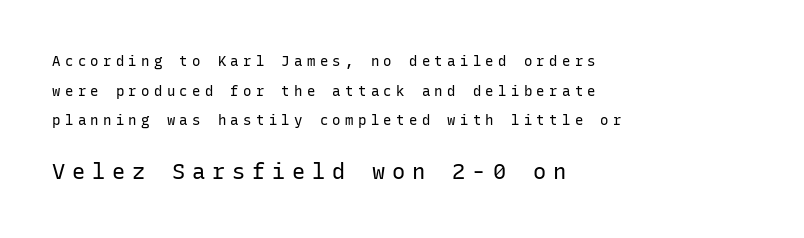
The image shows 22 px text type, upright; set left-aligned, loose line spacing (2.11x), unusually wide letter spacing (+0.31 em), not underlined; the second (bottom) block is 1.57x larger.
